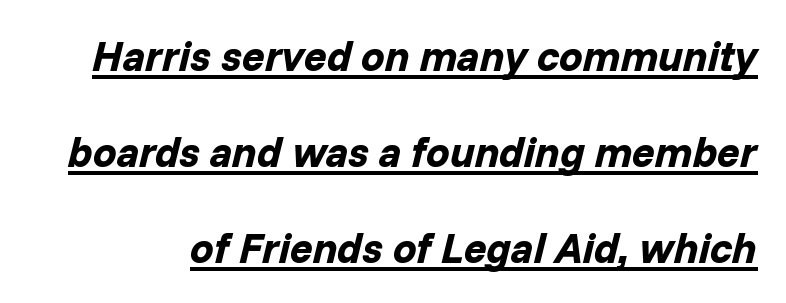
The image shows 42 px bold type, italic (leaning right); set loose line spacing (2.28x), normal letter spacing, underlined; low stroke contrast and a medium x-height.
